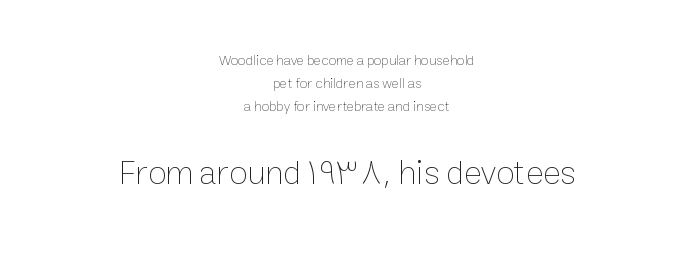
The string is rendered with underlining switched off. The axis of the letterforms is exactly vertical. The letters advance in unequal steps, a hallmark of proportional type. The emphasis by scale lands on block number two, below. The rendering keeps characters at their native spacing. The typeface has the unassuming heft of standard copy or less.
